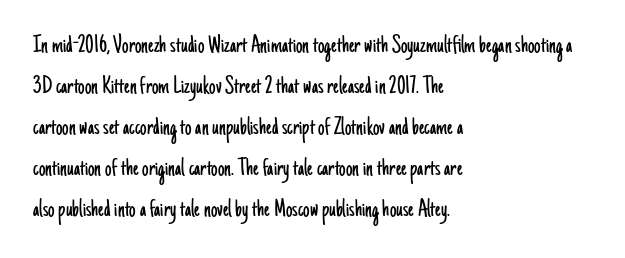
The image shows 26 px text type, upright; set left-aligned, normal line spacing (1.58x), normal letter spacing, not underlined.
